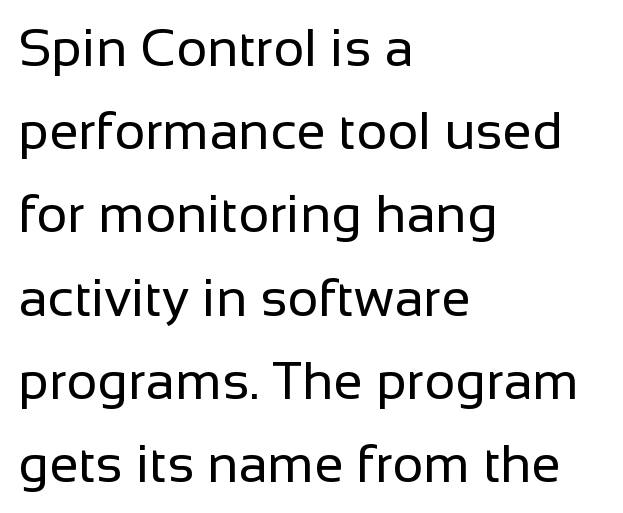
The image shows 53 px regular-weight sans-serif type, upright; set left-aligned, normal line spacing (1.57x), normal letter spacing, not underlined; low stroke contrast and a medium x-height.
